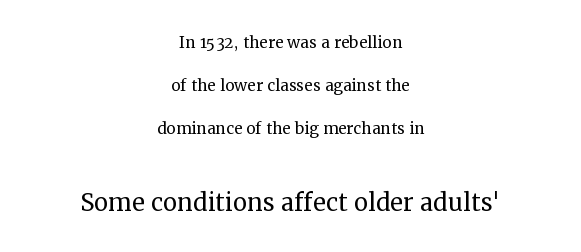
{"serif": "yes", "italic": "no", "bold": "no", "weight": "regular", "width": "normal", "stroke_contrast": "medium", "x_height": "medium", "monospaced": "no", "underline": "no", "align": "center", "line_spacing": "loose", "line_spacing_ratio": 2.04, "letter_spacing": "normal", "letter_spacing_em": 0.0, "larger_block": "second", "size_ratio": 1.52, "glyph_px": 32}
